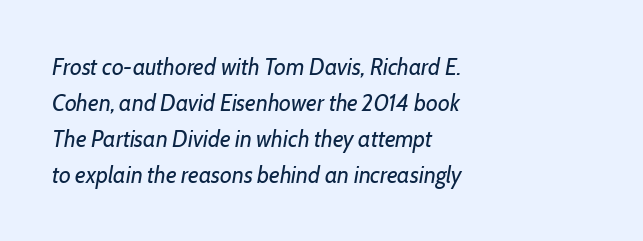
{"italic": "yes", "lean": "right", "slant_degrees": 7, "bold": "no", "underline": "no", "align": "left", "line_spacing": "normal", "line_spacing_ratio": 1.56, "letter_spacing": "normal", "letter_spacing_em": 0.0, "glyph_px": 23}
